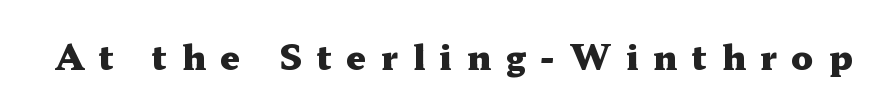
The image shows 34 px heavy, wide serif type, upright; set unusually wide letter spacing (+0.44 em), not underlined; medium stroke contrast and a medium x-height.
